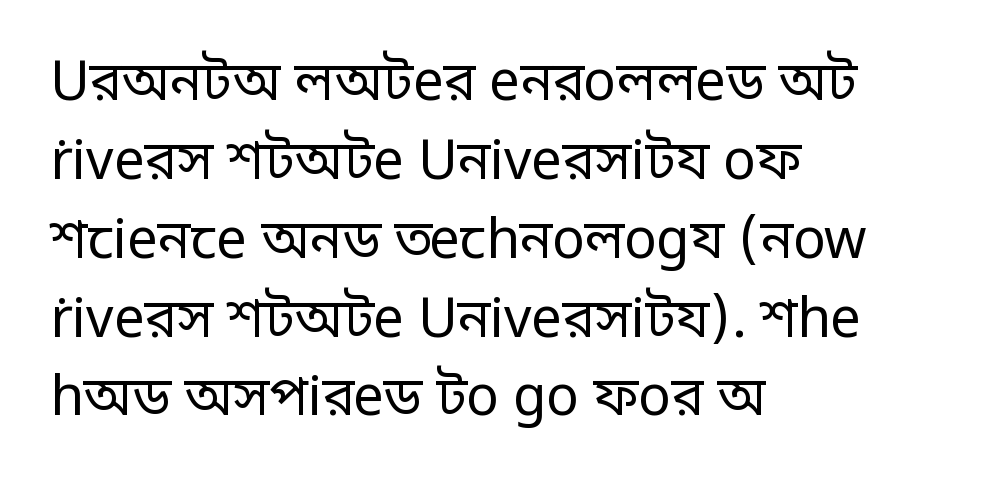
Any mark beneath the type? The region is blank. Note the varied advance widths — an 'i' is clearly narrower than an 'm'. The rows are spaced the way most documents space them. These lines were composed using upright roman letters. Nothing heavy about these letters — not bold at all.
